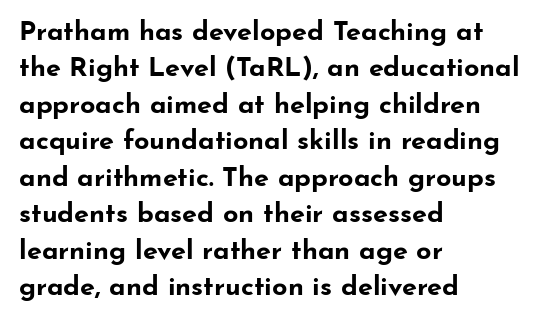
{"italic": "no", "bold": "yes", "underline": "no", "align": "left", "line_spacing": "normal", "line_spacing_ratio": 1.35, "letter_spacing": "normal", "letter_spacing_em": 0.0, "glyph_px": 27}
